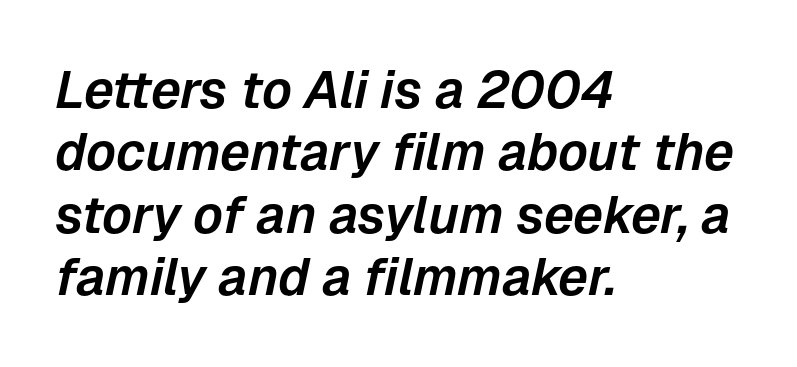
{"italic": "yes", "lean": "right", "slant_degrees": 12, "width": "normal", "stroke_contrast": "low", "x_height": "medium", "monospaced": "no", "underline": "no", "align": "left", "line_spacing_ratio": 1.2, "letter_spacing": "normal", "letter_spacing_em": 0.0, "glyph_px": 52}
